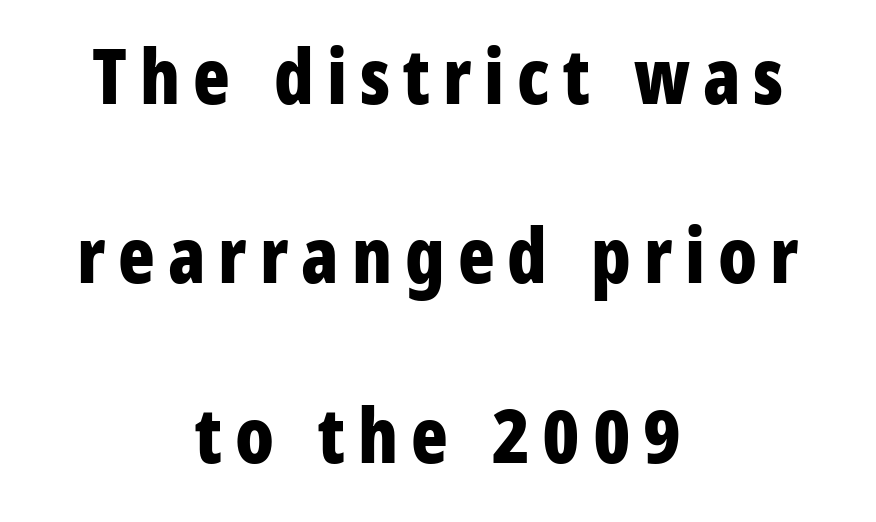
The image shows 76 px bold, condensed sans-serif type, upright; set centered, loose line spacing (2.36x), not underlined; low stroke contrast and a large x-height.
